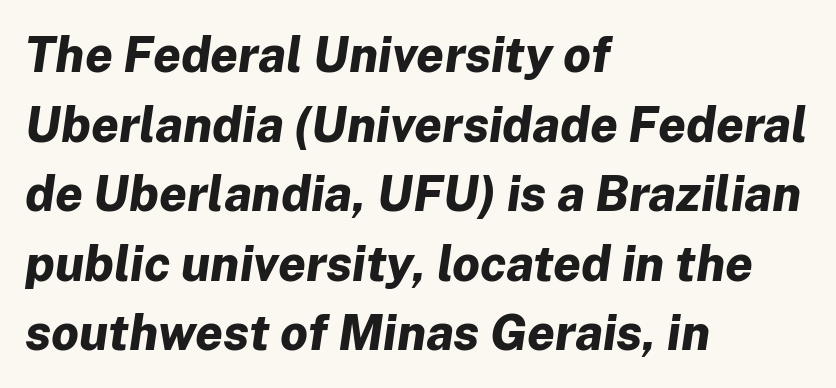
Q: Is the text bold? A: Yes.
Q: Is the text italic (slanted)? A: Yes, it leans right by about 8 degrees.
Q: Is the text underlined? A: No.
Q: How is the paragraph aligned? A: Left-aligned.
Q: Is the spacing between letters normal or unusually wide? A: Normal.
Q: Is the spacing between lines tight, normal or loose? A: Normal.
Q: Width (condensed, normal, or wide)? A: Normal.
Q: Stroke contrast? A: Low.
Q: x-height? A: Medium.
Q: Monospaced? A: No.
